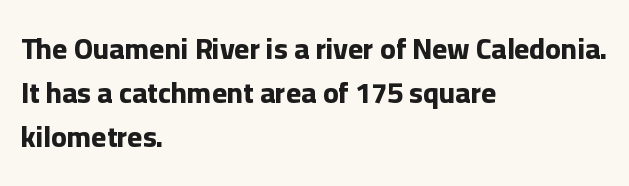
Reading down the column, the eye jumps a familiar distance to each next line. Each letter keeps its own natural width here, so spacing adapts to shape. Leftover space on each line is placed entirely after the last word. You could call the tracking neutral — neither tight nor loose. Check where the strokes stop: nothing finishes them off — pure sans.
